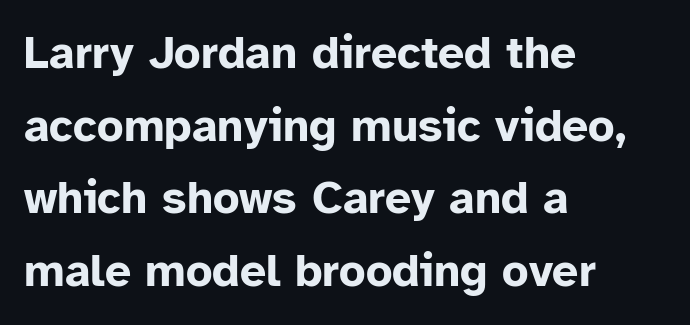
The image shows 46 px bold sans-serif type, upright; set left-aligned, normal line spacing (1.58x), normal letter spacing, not underlined; low stroke contrast and a medium x-height.
